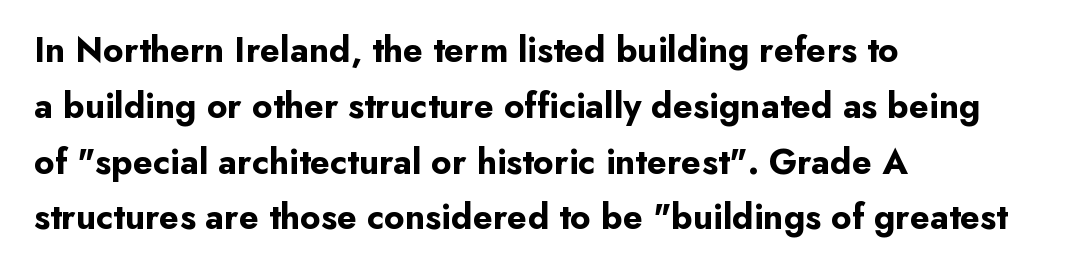
{"serif": "no", "italic": "no", "bold": "yes", "weight": "bold", "width": "normal", "stroke_contrast": "low", "x_height": "small", "monospaced": "no", "underline": "no", "align": "left", "line_spacing": "normal", "line_spacing_ratio": 1.55, "letter_spacing": "normal", "letter_spacing_em": 0.0, "glyph_px": 36}
